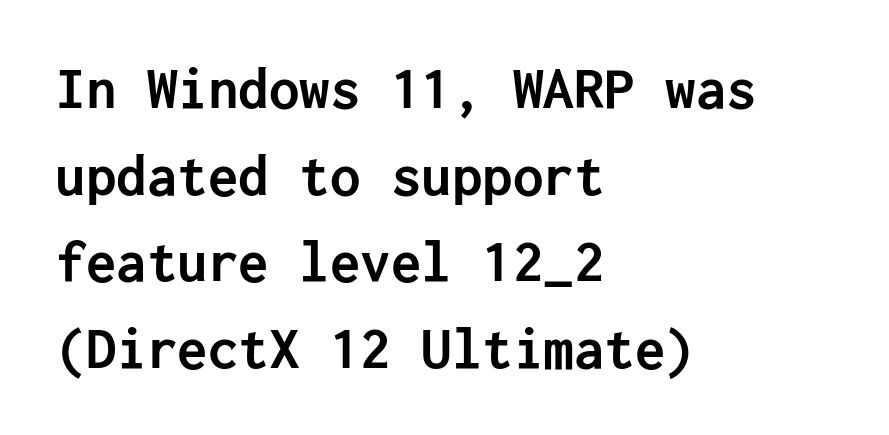
{"serif": "no", "italic": "no", "bold": "yes", "weight": "semibold", "width": "normal", "stroke_contrast": "low", "x_height": "medium", "underline": "no", "align": "left", "line_spacing": "normal", "line_spacing_ratio": 1.42, "letter_spacing": "normal", "letter_spacing_em": 0.0, "glyph_px": 61}
